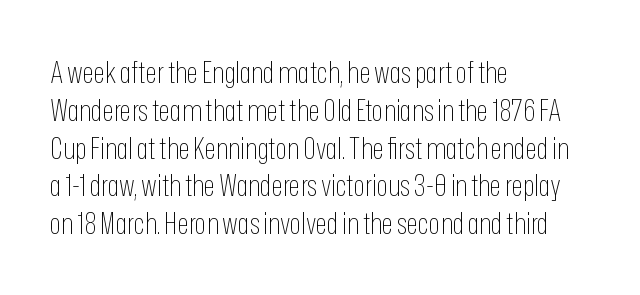
{"serif": "no", "italic": "no", "bold": "no", "weight": "thin", "width": "condensed", "stroke_contrast": "low", "x_height": "medium", "monospaced": "no", "underline": "no", "align": "left", "line_spacing": "normal", "line_spacing_ratio": 1.26, "letter_spacing": "normal", "letter_spacing_em": 0.0, "glyph_px": 30}
